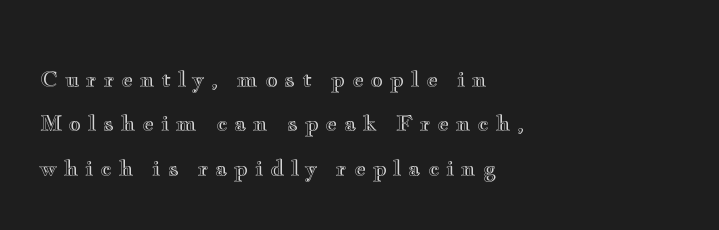
Q: Is the text italic (slanted)? A: No, it is upright.
Q: Is the text underlined? A: No.
Q: How is the paragraph aligned? A: Left-aligned.
Q: Is the spacing between letters normal or unusually wide? A: Unusually wide.
Q: Is the spacing between lines tight, normal or loose? A: Loose.
